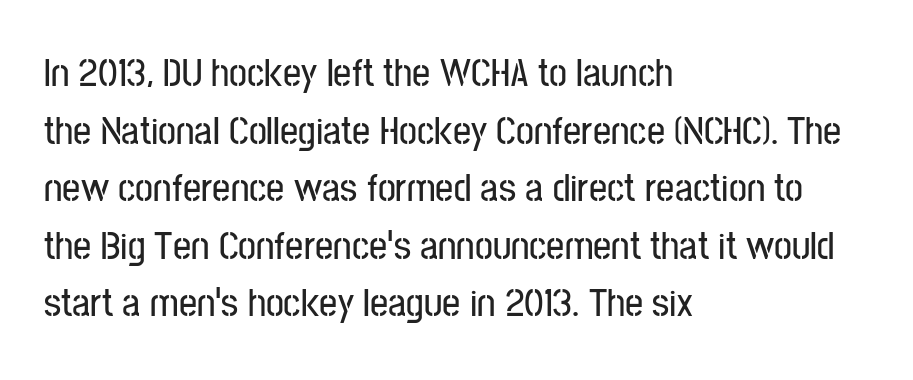
{"serif": "no", "italic": "no", "width": "condensed", "stroke_contrast": "low", "x_height": "medium", "monospaced": "no", "underline": "no", "align": "left", "line_spacing": "normal", "line_spacing_ratio": 1.44, "letter_spacing": "normal", "letter_spacing_em": 0.0, "glyph_px": 40}
